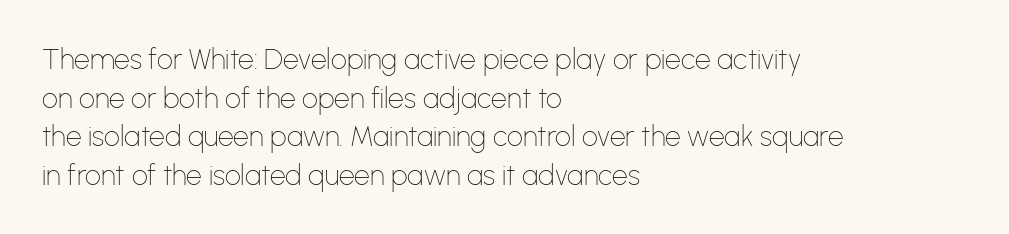
{"serif": "no", "italic": "no", "bold": "no", "weight": "thin", "width": "normal", "stroke_contrast": "low", "x_height": "medium", "monospaced": "no", "underline": "no", "align": "left", "line_spacing": "normal", "line_spacing_ratio": 1.38, "letter_spacing": "normal", "letter_spacing_em": 0.0, "glyph_px": 28}
